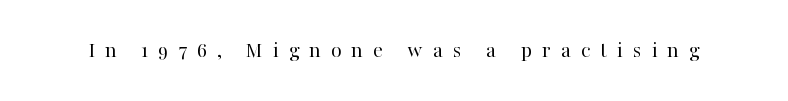
Each word looks stretched out because of the extra space between its letters. The lettering holds an erect, upright posture throughout. The typeface has the unassuming heft of standard copy or less. Honestly, there is no underline to notice here at all.
